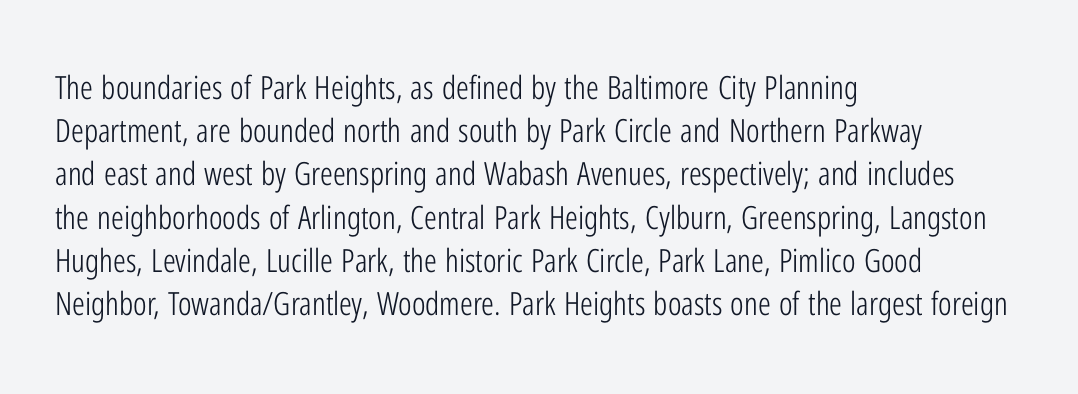
{"serif": "no", "italic": "no", "bold": "no", "weight": "light", "width": "condensed", "stroke_contrast": "low", "x_height": "medium", "monospaced": "no", "underline": "no", "align": "left", "line_spacing": "normal", "line_spacing_ratio": 1.35, "letter_spacing": "normal", "letter_spacing_em": 0.0, "glyph_px": 32}
